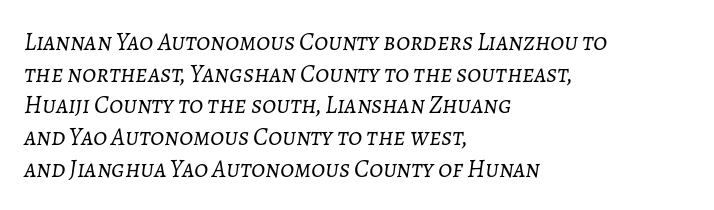
{"italic": "yes", "lean": "right", "slant_degrees": 7, "bold": "no", "underline": "no", "align": "left", "line_spacing": "normal", "line_spacing_ratio": 1.27, "letter_spacing": "normal", "letter_spacing_em": 0.0, "glyph_px": 25}
